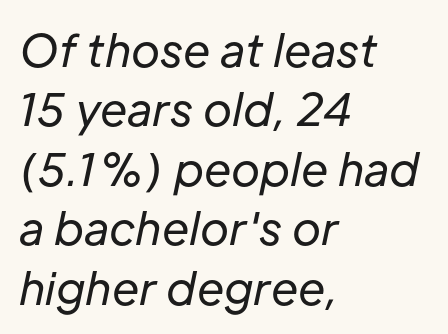
Beneath every word, the page is bare. Each line starts at the same left margin while the right side varies. The face used here is rendered with its standard letterfit. These lines are rendered in a variable-pitch font.
